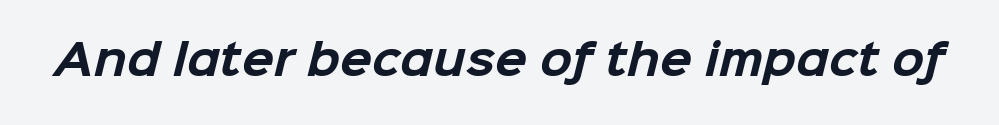
Q: Is the text bold? A: Yes.
Q: Is the typeface a serif or a sans-serif typeface? A: Sans-serif.
Q: Is the text underlined? A: No.
Q: Is the spacing between letters normal or unusually wide? A: Normal.
Q: Width (condensed, normal, or wide)? A: Normal.
Q: Stroke contrast? A: Low.
Q: x-height? A: Medium.
Q: Monospaced? A: No.
